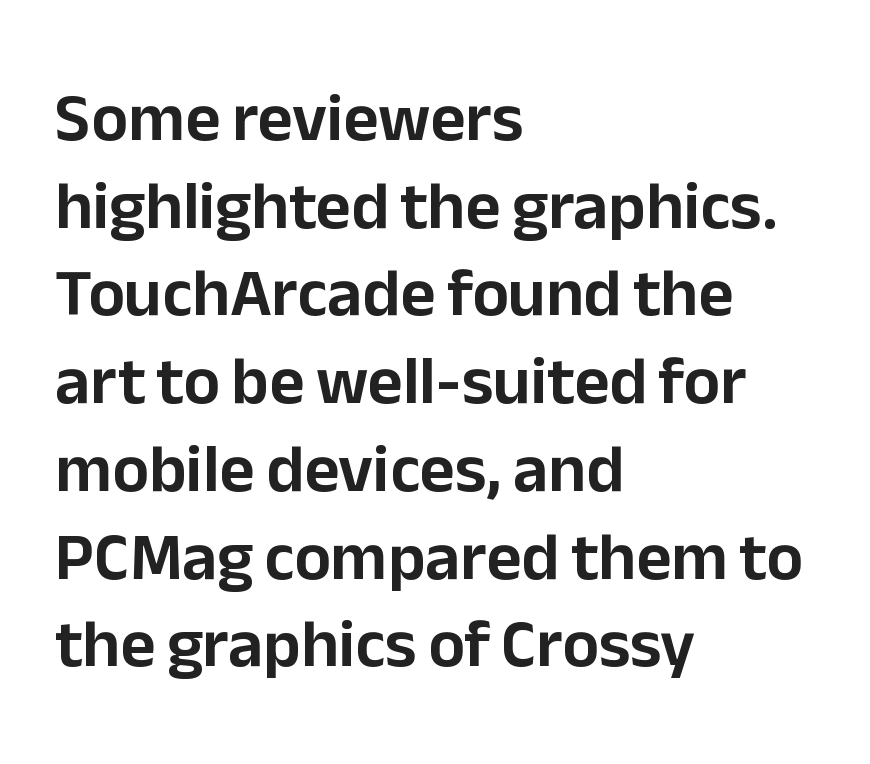
Q: Is the text italic (slanted)? A: No, it is upright.
Q: Is the typeface a serif or a sans-serif typeface? A: Sans-serif.
Q: Is the text underlined? A: No.
Q: How is the paragraph aligned? A: Left-aligned.
Q: Is the spacing between letters normal or unusually wide? A: Normal.
Q: Is the spacing between lines tight, normal or loose? A: Normal.
Q: Width (condensed, normal, or wide)? A: Normal.
Q: Stroke contrast? A: Low.
Q: x-height? A: Medium.
Q: Monospaced? A: No.
